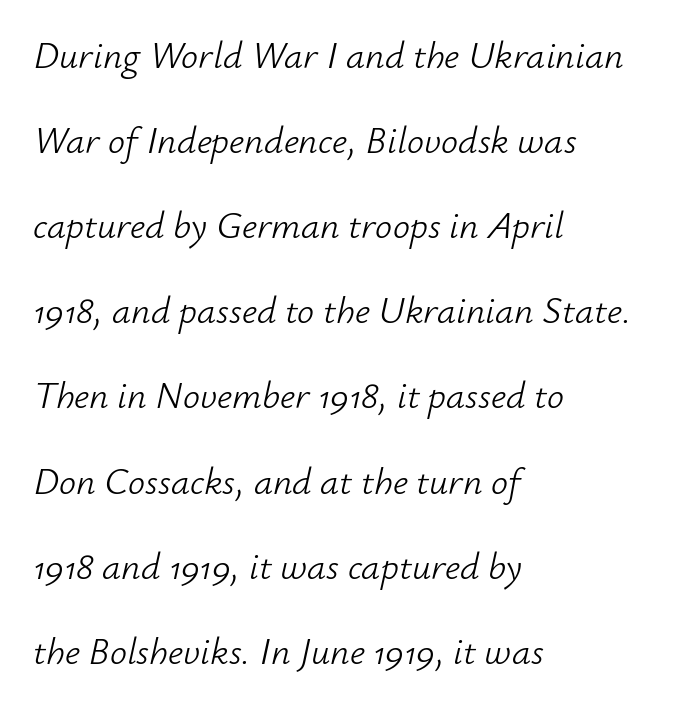
Q: Is the text bold? A: No.
Q: Is the text italic (slanted)? A: Yes, it leans right by about 12 degrees.
Q: Is the text underlined? A: No.
Q: How is the paragraph aligned? A: Left-aligned.
Q: Is the spacing between letters normal or unusually wide? A: Normal.
Q: Is the spacing between lines tight, normal or loose? A: Loose.
Q: Width (condensed, normal, or wide)? A: Normal.
Q: Stroke contrast? A: Low.
Q: x-height? A: Small.
Q: Monospaced? A: No.
